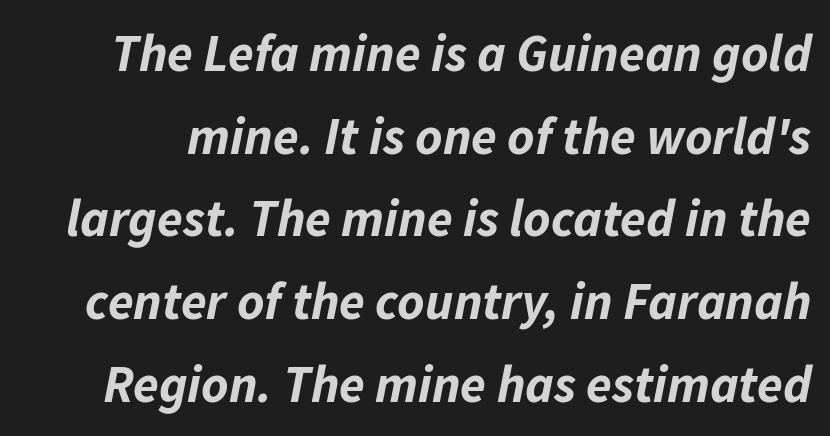
{"italic": "yes", "lean": "right", "slant_degrees": 11, "bold": "yes", "weight": "bold", "width": "normal", "stroke_contrast": "low", "x_height": "medium", "monospaced": "no", "underline": "no", "line_spacing": "normal", "line_spacing_ratio": 1.59, "letter_spacing": "normal", "letter_spacing_em": 0.0, "glyph_px": 52}
